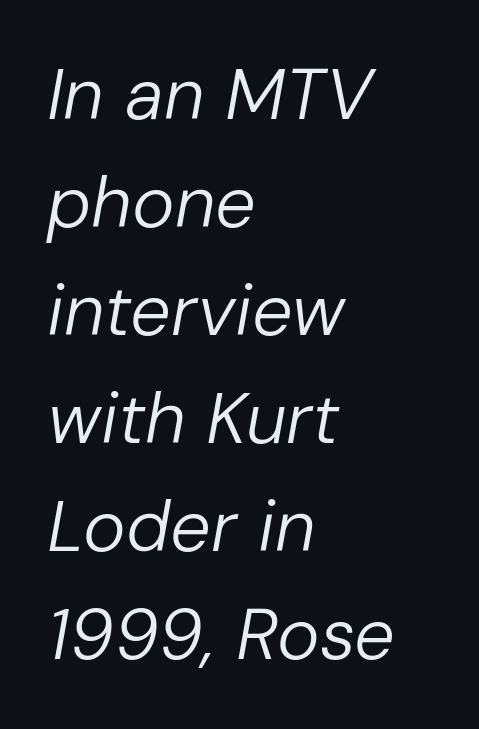
The image shows 72 px regular-weight type, italic (leaning right); set left-aligned, normal line spacing (1.5x), normal letter spacing, not underlined; low stroke contrast and a medium x-height.
